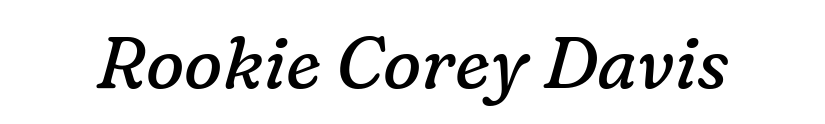
Q: Is the text bold? A: No.
Q: Is the text italic (slanted)? A: Yes, it leans right by about 16 degrees.
Q: Is the typeface a serif or a sans-serif typeface? A: Serif.
Q: Is the text underlined? A: No.
Q: Is the spacing between letters normal or unusually wide? A: Normal.
Q: Width (condensed, normal, or wide)? A: Normal.
Q: Stroke contrast? A: Low.
Q: x-height? A: Medium.
Q: Monospaced? A: No.
